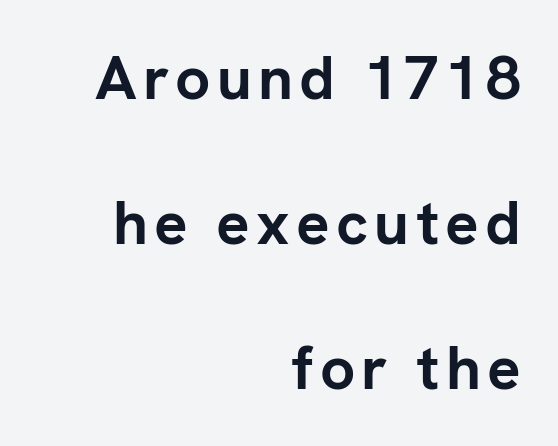
Students, this is bold: see how much ink each stroke carries. A typesetter would call this leading open, well beyond the default. The text block is weighted toward the right margin, trailing off unevenly leftward. Are there feet on the stems? There aren't — it's a sans. Do the characters align in a grid? No, the font is proportional.
